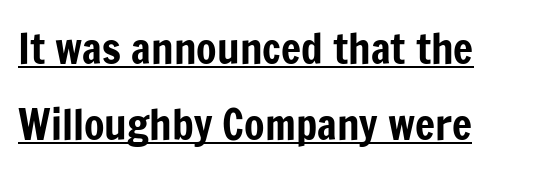
The image shows 42 px condensed sans-serif type, upright; set line spacing 1.81x, normal letter spacing, underlined; low stroke contrast and a medium x-height.
